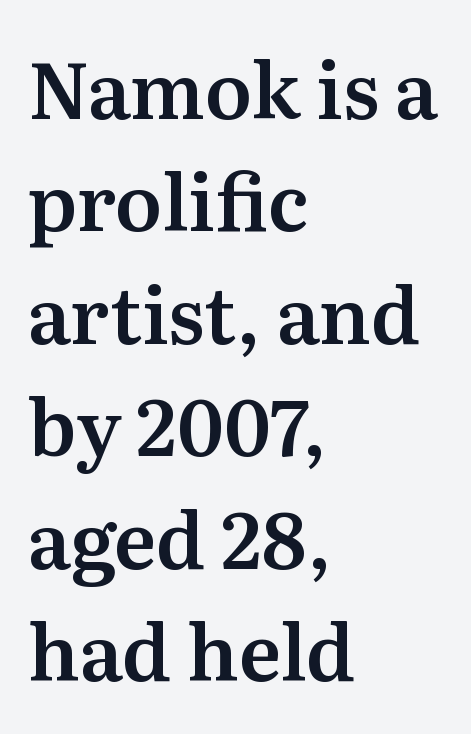
Quick note: interline space is typical. Anything drawn beneath the words? Only blank space. The typeface chosen for these lines features serifs. Does the copy run flush right? No — it runs flush left. The passage shown is typed in a proportional face where columns would drift. Tracking here is standard; glyphs follow each other at the usual distance.
